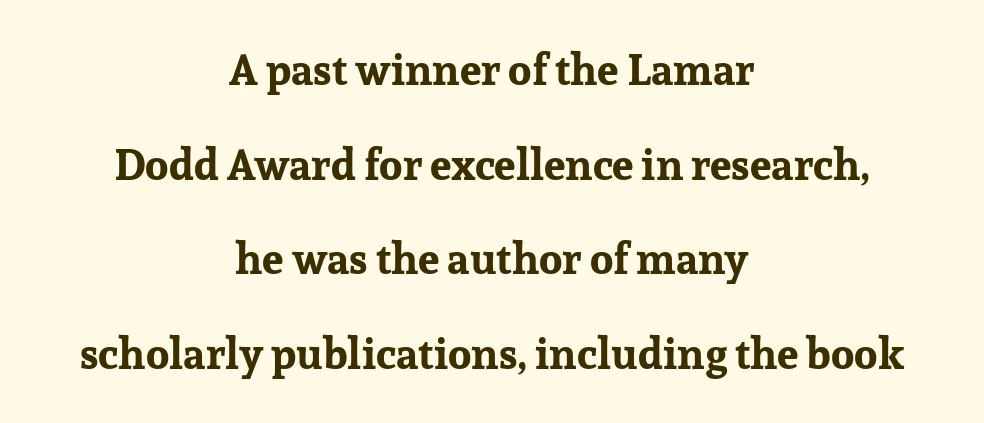
Q: Is the text bold? A: Yes.
Q: Is the text italic (slanted)? A: No, it is upright.
Q: Is the typeface a serif or a sans-serif typeface? A: Serif.
Q: Is the text underlined? A: No.
Q: How is the paragraph aligned? A: Centered.
Q: Is the spacing between letters normal or unusually wide? A: Normal.
Q: Is the spacing between lines tight, normal or loose? A: Loose.
Q: Width (condensed, normal, or wide)? A: Normal.
Q: Stroke contrast? A: Low.
Q: x-height? A: Medium.
Q: Monospaced? A: No.
